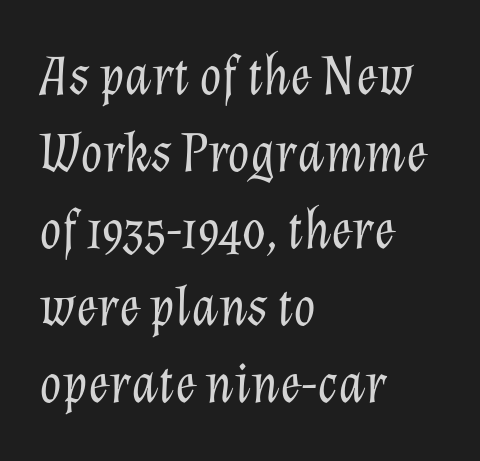
Rows of type keep a routine distance in the vertical direction. Stem width sits at or under what a default text font uses. The string is rendered with underlining switched off. Casual observation: everything's shoved over to the left. Do the characters align in a grid? No, the font is proportional.
